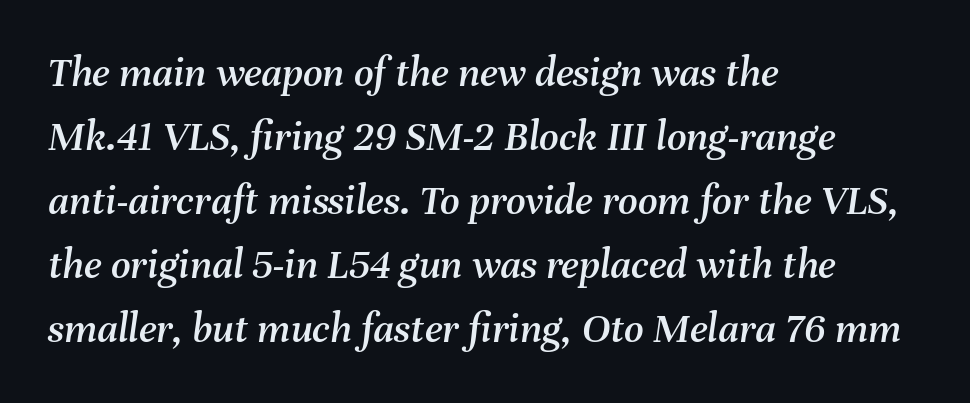
The rendering applies a slant to the glyphs. Reading down the block, your eye returns to a fixed left position each line. Proportional: the letters do not fall into vertical columns. Leading: standard. Unmarked baselines from the first word to the last. The gaps between neighbouring characters are ordinary and unremarkable.
